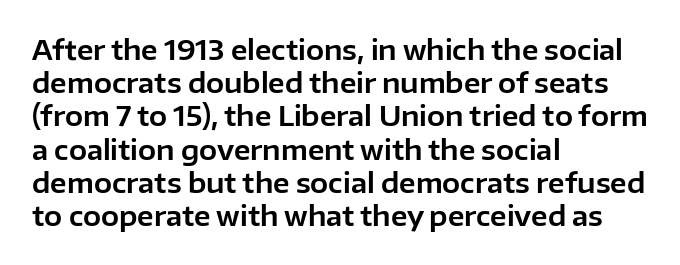
The image shows 27 px text type, upright; set left-aligned, line spacing 1.23x, normal letter spacing, not underlined.
